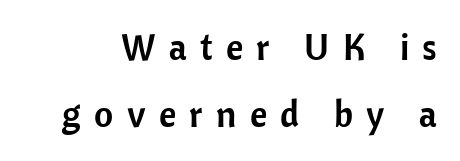
The image shows 37 px sans-serif type, upright; set line spacing 1.82x, unusually wide letter spacing (+0.36 em), not underlined; low stroke contrast and a medium x-height.
